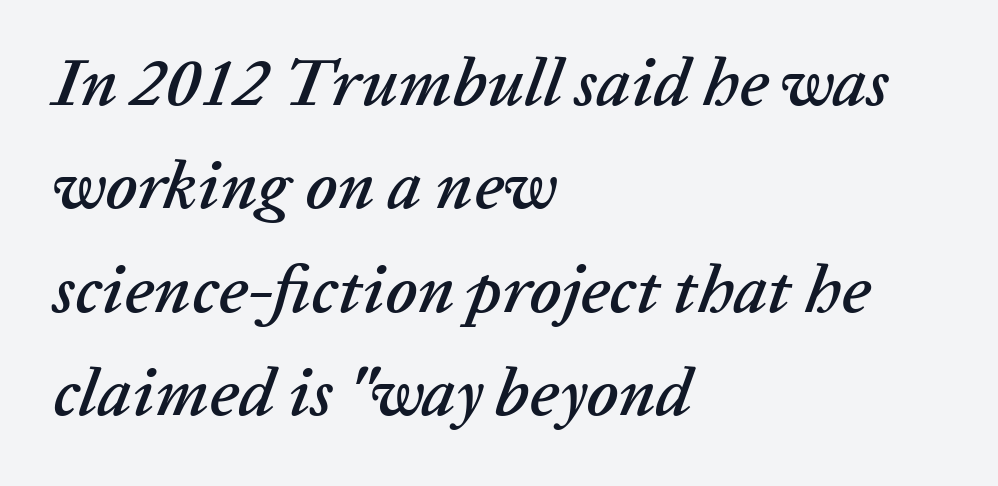
The face used here is rendered with its standard letterfit. Here the designer chose a conventional face with non-uniform glyph widths. Glance below the letters and you will spot only blank space. If you measured baseline to baseline, you'd find a middling distance. Does the lettering tilt? It does — this is italic.
